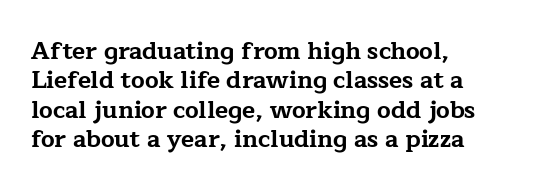
{"italic": "no", "bold": "yes", "underline": "no", "align": "left", "line_spacing_ratio": 1.22, "letter_spacing": "normal", "letter_spacing_em": 0.0, "glyph_px": 24}
